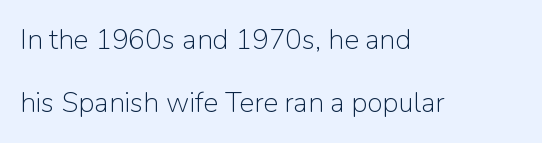
The image shows 28 px light sans-serif type, upright; set left-aligned, loose line spacing (2.26x), normal letter spacing, not underlined; low stroke contrast and a medium x-height.
